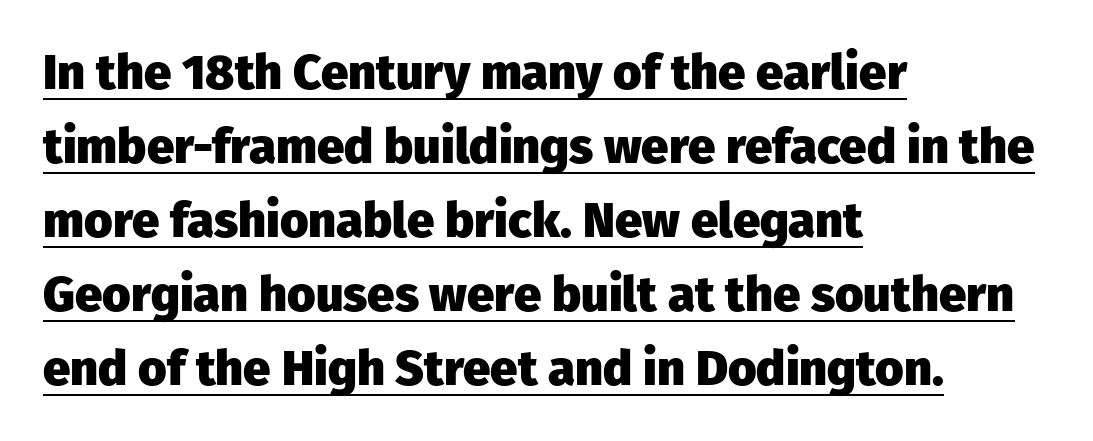
Q: Is the text bold? A: Yes.
Q: Is the text italic (slanted)? A: No, it is upright.
Q: Is the typeface a serif or a sans-serif typeface? A: Sans-serif.
Q: Is the text underlined? A: Yes.
Q: How is the paragraph aligned? A: Left-aligned.
Q: Is the spacing between letters normal or unusually wide? A: Normal.
Q: Is the spacing between lines tight, normal or loose? A: Normal.
Q: Width (condensed, normal, or wide)? A: Normal.
Q: Stroke contrast? A: Low.
Q: x-height? A: Medium.
Q: Monospaced? A: No.
